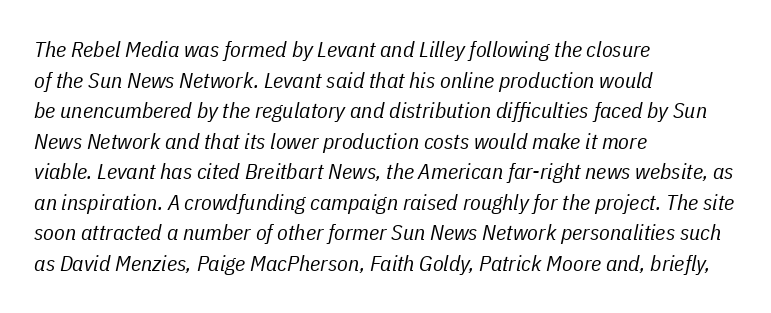
The image shows 22 px text type, italic (leaning right); set left-aligned, normal line spacing (1.39x), normal letter spacing, not underlined.
